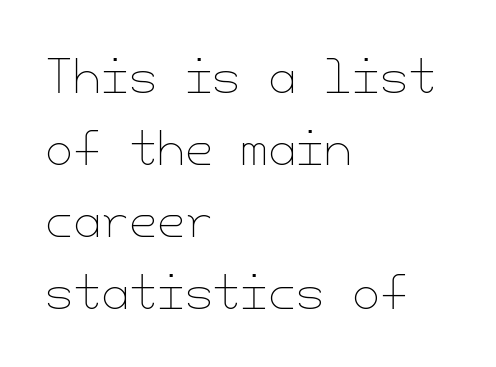
{"italic": "no", "bold": "no", "weight": "thin", "width": "normal", "stroke_contrast": "low", "x_height": "small", "underline": "no", "align": "left", "line_spacing": "normal", "line_spacing_ratio": 1.6, "letter_spacing": "normal", "letter_spacing_em": 0.0, "glyph_px": 45}
